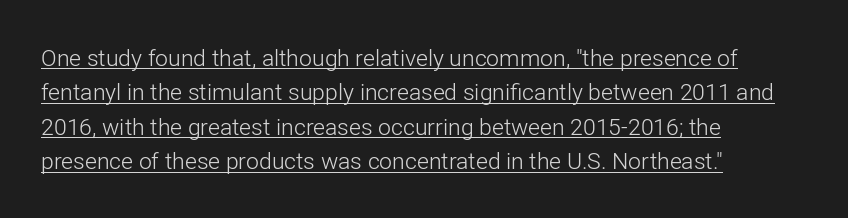
The lines are quadded left. The passage shown is not bold in any degree. Is there any slant? The stems are plumb. The face used here appears with an underline applied.
